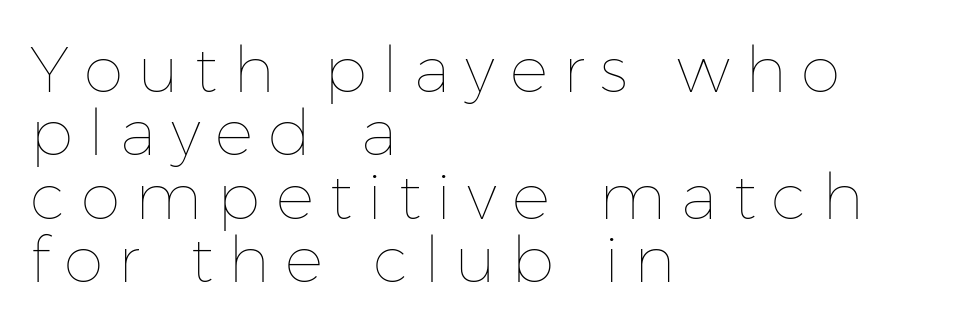
The image shows 64 px thin type, upright; set left-aligned, tight line spacing (0.99x), unusually wide letter spacing (+0.24 em), not underlined; low stroke contrast and a medium x-height.
